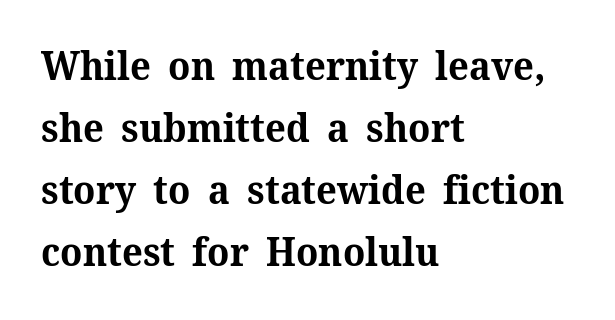
A typesetter would call this proportional, since set widths differ per character. This sample keeps an unexceptional amount of space between lines. You'd pick this weight for a headline — it's a proper bold. The space directly below the letters is spotless. Does extra space separate the letters? No, they use regular spacing.
